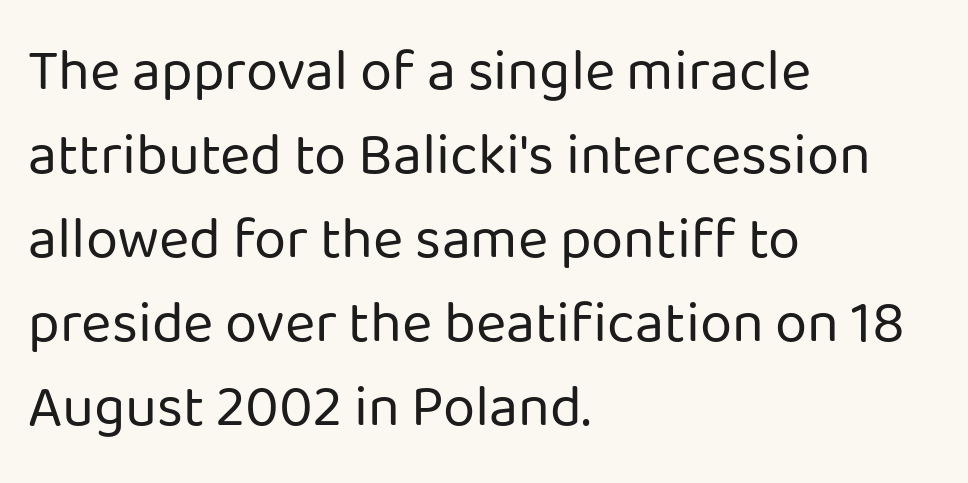
Q: Is the text bold? A: No.
Q: Is the text italic (slanted)? A: No, it is upright.
Q: Is the typeface a serif or a sans-serif typeface? A: Sans-serif.
Q: Is the text underlined? A: No.
Q: How is the paragraph aligned? A: Left-aligned.
Q: Is the spacing between letters normal or unusually wide? A: Normal.
Q: Is the spacing between lines tight, normal or loose? A: Normal.
Q: Width (condensed, normal, or wide)? A: Normal.
Q: Stroke contrast? A: Low.
Q: x-height? A: Medium.
Q: Monospaced? A: No.
